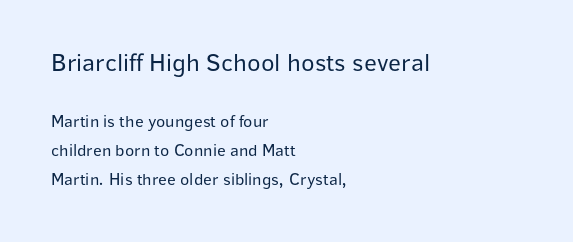
The image shows 25 px text type, upright; set left-aligned, line spacing 1.72x, normal letter spacing, not underlined; the first (top) block is 1.47x larger.
